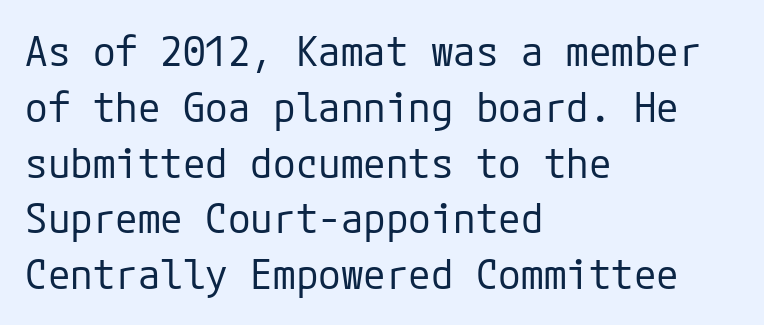
The image shows 41 px regular-weight sans-serif type, upright; set left-aligned, normal line spacing (1.36x), normal letter spacing, not underlined; low stroke contrast and a medium x-height.
